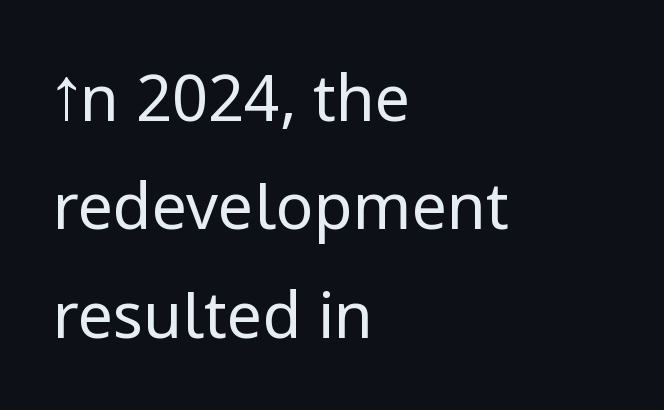
{"serif": "no", "italic": "no", "bold": "no", "weight": "regular", "width": "normal", "stroke_contrast": "low", "x_height": "medium", "monospaced": "no", "underline": "no", "align": "left", "line_spacing_ratio": 1.72, "letter_spacing": "normal", "letter_spacing_em": 0.0, "glyph_px": 63}
